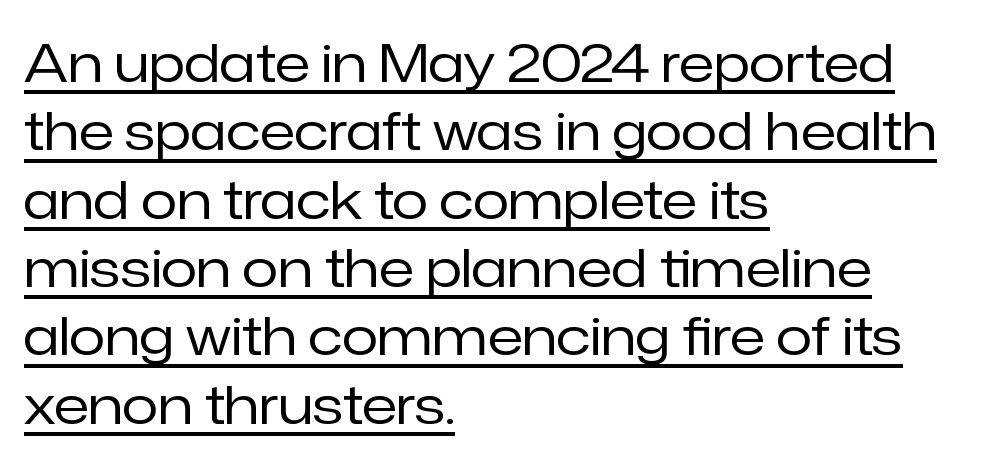
Each stroke keeps to a modest, everyday thickness or less. Serif or sans? Sans — the stroke terminals are bare. Looks like regular typesetting: each glyph gets only the width it needs. Horizontally, the lines are justified to the leading edge only. The rendering uses the underline text-decoration. Words appear dense and cohesive because spacing is normal.
